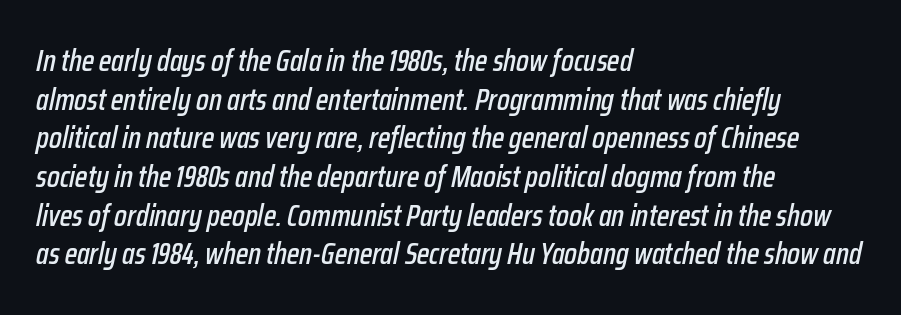
The image shows 30 px condensed type, italic (leaning right); set left-aligned, normal line spacing (1.29x), normal letter spacing, not underlined; low stroke contrast and a medium x-height.
